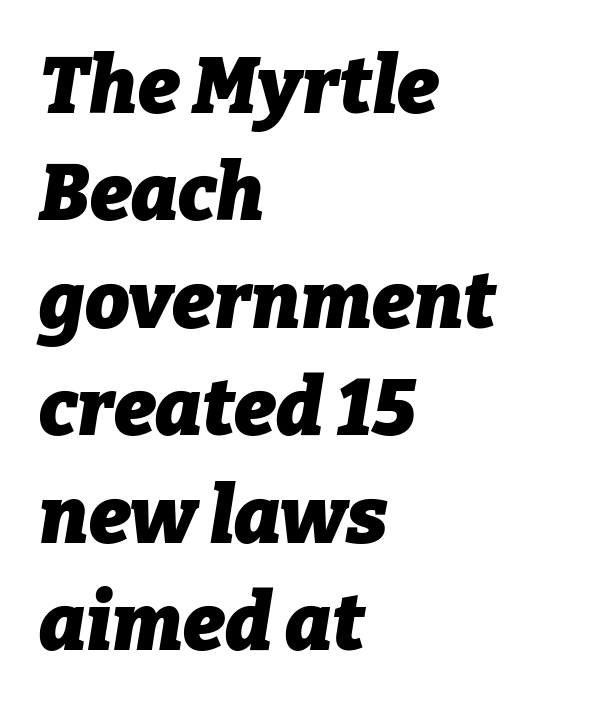
The text carries the slant typical of an italic or oblique font. The passage shown is typed in a proportional face where columns would drift. Heavy-handed strokes throughout: this text is bold. Beneath every word, the page is bare. The rendering uses a moderate line-height, typical for paragraphs.
